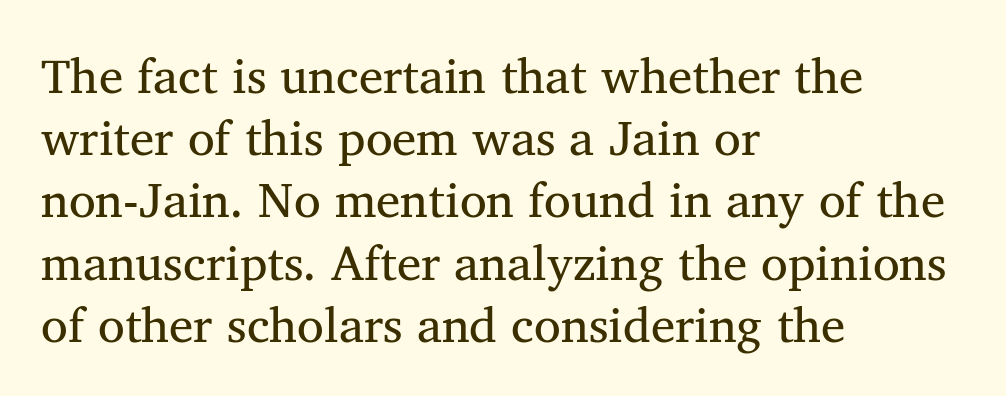
{"serif": "yes", "italic": "no", "bold": "no", "weight": "regular", "width": "normal", "stroke_contrast": "medium", "x_height": "medium", "monospaced": "no", "underline": "no", "align": "left", "line_spacing": "normal", "line_spacing_ratio": 1.27, "letter_spacing": "normal", "letter_spacing_em": 0.0, "glyph_px": 49}
